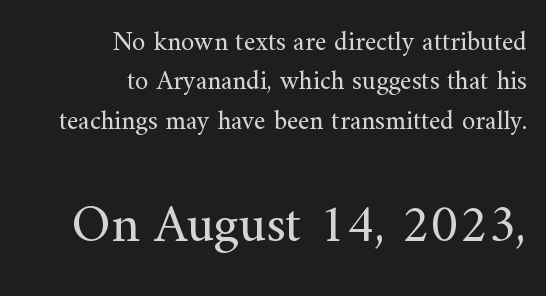
Q: Is the text bold? A: No.
Q: Is the text italic (slanted)? A: No, it is upright.
Q: Is the typeface a serif or a sans-serif typeface? A: Serif.
Q: Is the text underlined? A: No.
Q: How is the paragraph aligned? A: Right-aligned.
Q: Is the spacing between letters normal or unusually wide? A: Normal.
Q: Is the spacing between lines tight, normal or loose? A: Normal.
Q: Which block of text is set in a larger size, the first (top) or the second (bottom)? A: The second (bottom) one.
Q: Width (condensed, normal, or wide)? A: Normal.
Q: Stroke contrast? A: Medium.
Q: x-height? A: Small.
Q: Monospaced? A: No.
